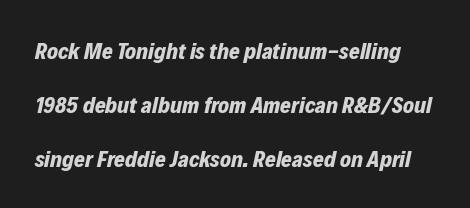
Q: Is the text bold? A: Yes.
Q: Is the text italic (slanted)? A: Yes, it leans right by about 12 degrees.
Q: Is the text underlined? A: No.
Q: Is the spacing between letters normal or unusually wide? A: Normal.
Q: Is the spacing between lines tight, normal or loose? A: Loose.
